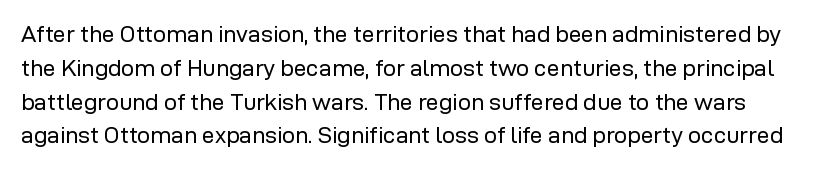
The image shows 23 px text type, upright; set normal line spacing (1.47x), normal letter spacing, not underlined.
